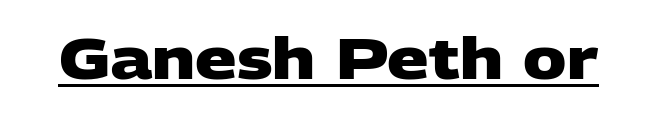
Q: Is the text bold? A: Yes.
Q: Is the typeface a serif or a sans-serif typeface? A: Sans-serif.
Q: Is the text underlined? A: Yes.
Q: Is the spacing between letters normal or unusually wide? A: Normal.
Q: Width (condensed, normal, or wide)? A: Wide.
Q: Stroke contrast? A: Low.
Q: x-height? A: Large.
Q: Monospaced? A: No.
